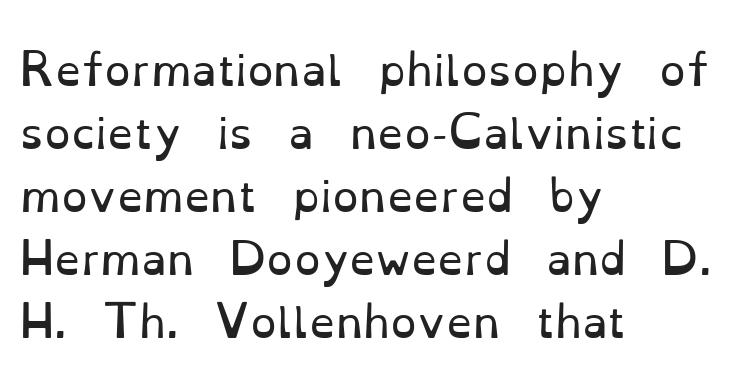
The image shows 42 px regular-weight serif type, upright; set left-aligned, normal line spacing (1.5x), normal letter spacing, not underlined; low stroke contrast and a small x-height.
